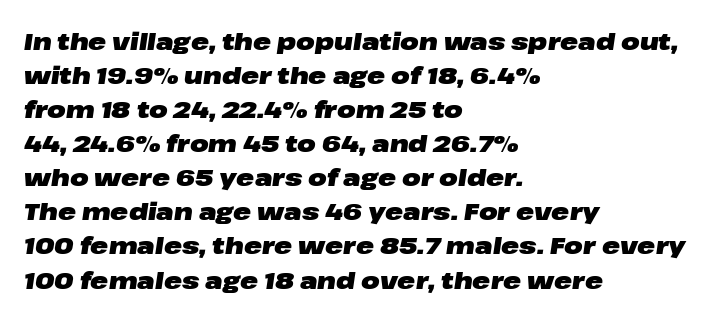
{"italic": "yes", "lean": "right", "slant_degrees": 8, "bold": "yes", "underline": "no", "align": "left", "line_spacing": "normal", "line_spacing_ratio": 1.42, "letter_spacing": "normal", "letter_spacing_em": 0.0, "glyph_px": 24}
